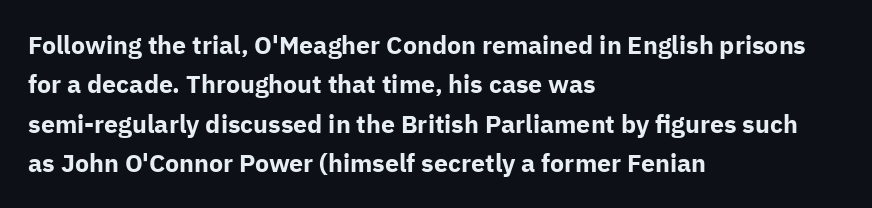
Evenly set lines give the paragraph a standard silhouette. Glance below the letters and you will spot only blank space. Typeset ragged right — the left edge is the straight one. This sample uses plain, unmodified letter spacing. Style check: upright. I'd describe the lettering as bold — thick and assertive.
